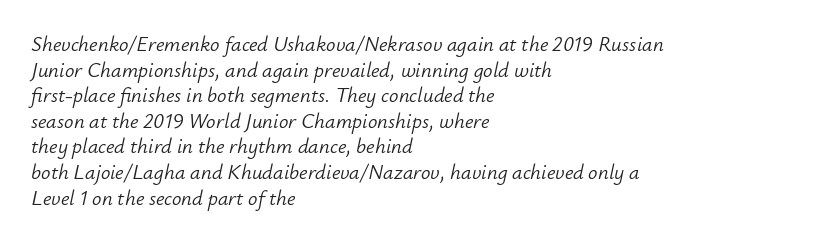
The image shows 21 px text type, italic (leaning right); set left-aligned, line spacing 1.22x, normal letter spacing, not underlined.
